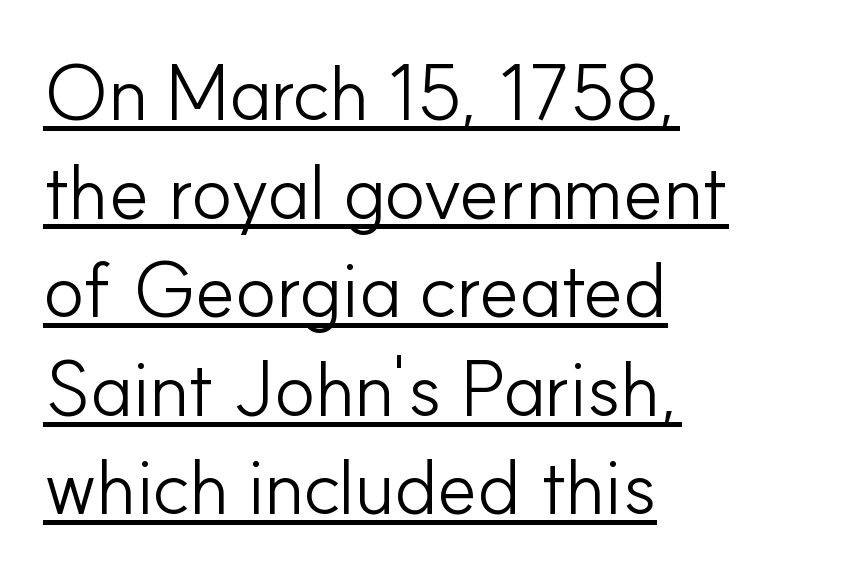
Q: Is the text bold? A: No.
Q: Is the text italic (slanted)? A: No, it is upright.
Q: Is the typeface a serif or a sans-serif typeface? A: Sans-serif.
Q: Is the text underlined? A: Yes.
Q: How is the paragraph aligned? A: Left-aligned.
Q: Is the spacing between letters normal or unusually wide? A: Normal.
Q: Is the spacing between lines tight, normal or loose? A: Normal.
Q: Width (condensed, normal, or wide)? A: Normal.
Q: Stroke contrast? A: Low.
Q: x-height? A: Small.
Q: Monospaced? A: No.
